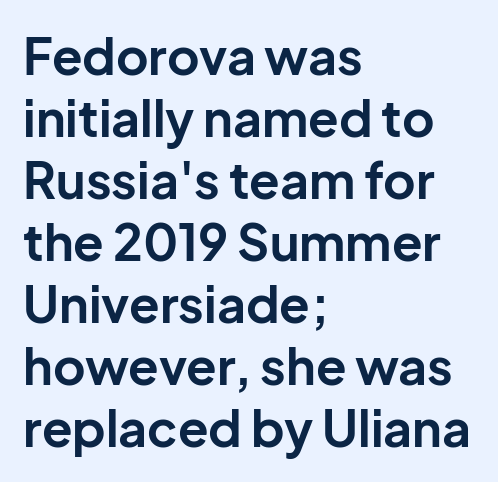
Typographic density is high because the face is bold. A clean baseline with only descenders dipping below it. The text was rendered using a sans face with plain stroke endings. Standard letterfit; no display-style spreading of the glyphs. The face used here is proportionally spaced, like ordinary book or web type.
